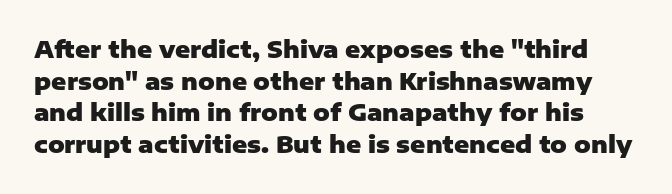
Does extra space separate the letters? No, they use regular spacing. Rows of type keep a routine distance in the vertical direction. Only glyphs here, with clear space below each row. The lettering stays uniformly vertical, giving the passage a roman look.
